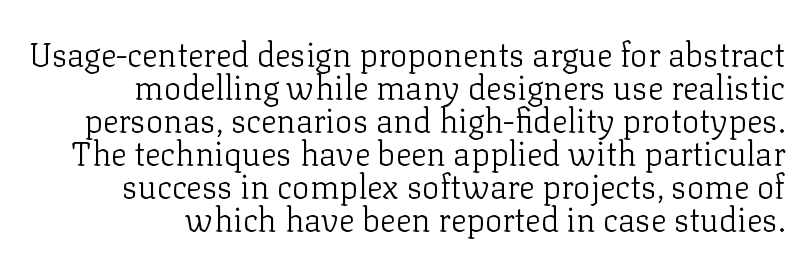
The image shows 33 px light serif type, upright; set tight line spacing (1.0x), normal letter spacing, not underlined; low stroke contrast and a medium x-height.
